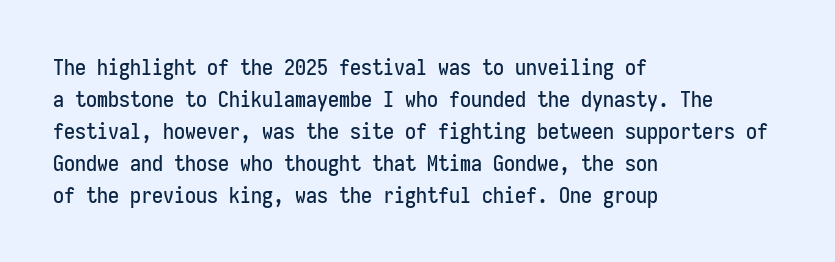
{"italic": "no", "underline": "no", "align": "left", "line_spacing": "normal", "line_spacing_ratio": 1.45, "letter_spacing": "normal", "letter_spacing_em": 0.0, "glyph_px": 22}
